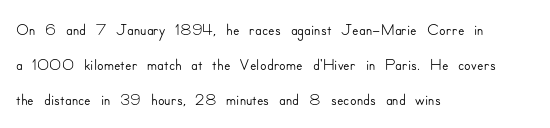
This sample keeps an unexceptional amount of space between lines. These lines keep a tight, regular rhythm from letter to letter. Every stem runs plumb, perpendicular to the baseline. Reading down the block, your eye returns to a fixed left position each line. The string is rendered with underlining switched off.
